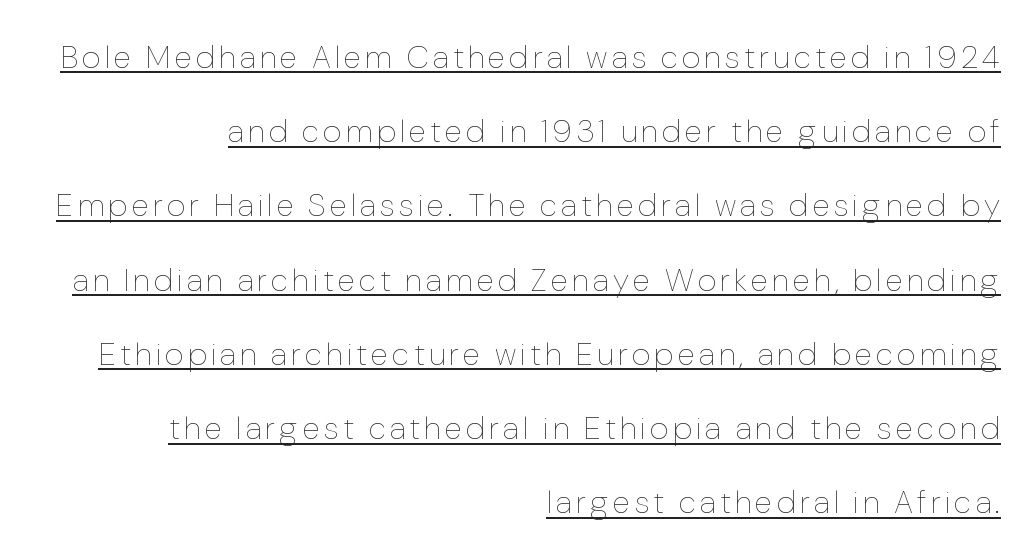
The image shows 32 px thin type, upright; set right-aligned, loose line spacing (2.32x), underlined; low stroke contrast and a medium x-height.
